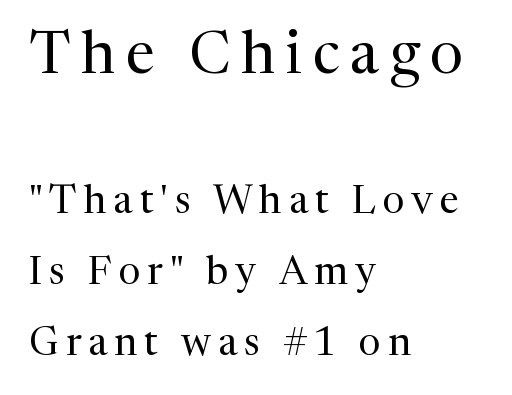
Q: Is the text bold? A: No.
Q: Is the text italic (slanted)? A: No, it is upright.
Q: Is the typeface a serif or a sans-serif typeface? A: Serif.
Q: Is the text underlined? A: No.
Q: How is the paragraph aligned? A: Left-aligned.
Q: Which block of text is set in a larger size, the first (top) or the second (bottom)? A: The first (top) one.
Q: Width (condensed, normal, or wide)? A: Normal.
Q: Stroke contrast? A: Medium.
Q: x-height? A: Medium.
Q: Monospaced? A: No.
